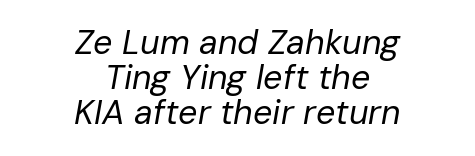
Standard letterfit; no display-style spreading of the glyphs. Yep, that's italic — everything's leaning. If you folded the block vertically in half, each line would mirror itself in length. Stems here are at most as thick as an everyday book face.
